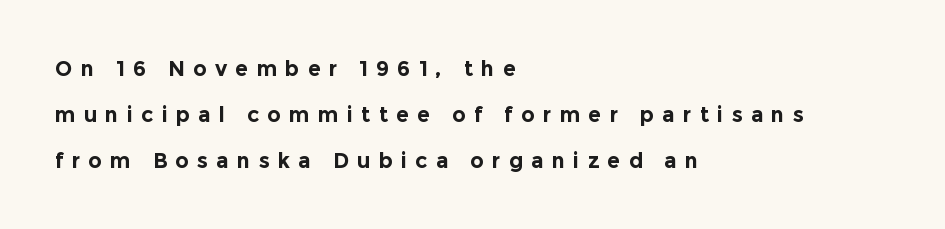
Q: Is the text bold? A: Yes.
Q: Is the text italic (slanted)? A: No, it is upright.
Q: Is the text underlined? A: No.
Q: How is the paragraph aligned? A: Left-aligned.
Q: Is the spacing between letters normal or unusually wide? A: Unusually wide.
Q: Is the spacing between lines tight, normal or loose? A: Loose.
